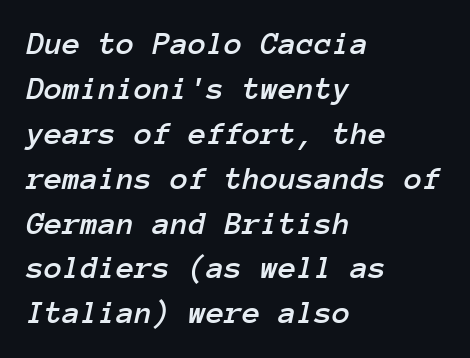
The text block is weighted toward the left margin, trailing off unevenly rightward. Every character here occupies the same horizontal width, giving the sample a typewriter-like rhythm. Glyph-to-glyph distance matches everyday printed text. Unmarked baselines from the first word to the last.
